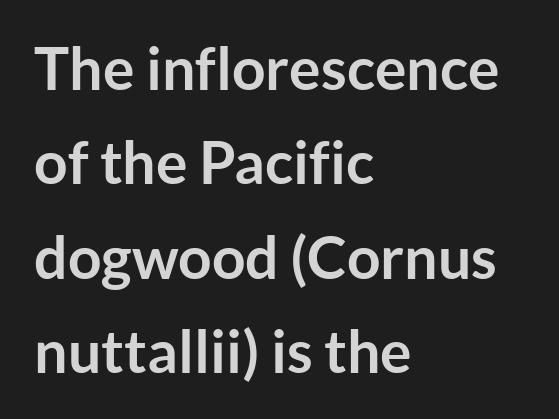
The image shows 59 px semibold sans-serif type, upright; set left-aligned, normal line spacing (1.6x), normal letter spacing, not underlined; low stroke contrast and a medium x-height.
